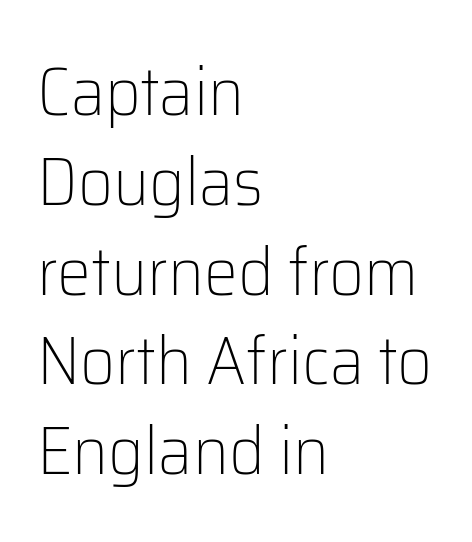
The image shows 68 px light sans-serif type, upright; set left-aligned, normal line spacing (1.32x), normal letter spacing, not underlined; low stroke contrast and a medium x-height.
